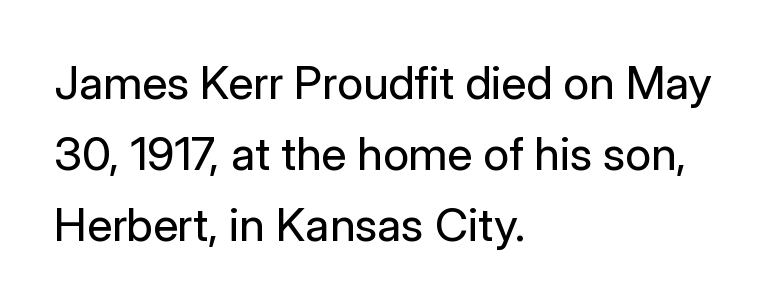
The image shows 46 px regular-weight sans-serif type, upright; set left-aligned, normal line spacing (1.54x), normal letter spacing, not underlined; low stroke contrast and a medium x-height.
